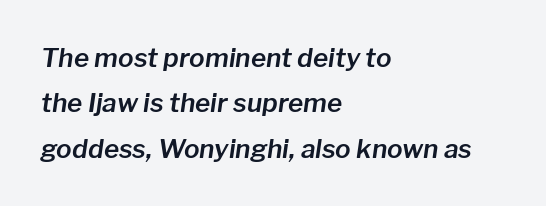
The image shows 26 px text type, italic (leaning right); set left-aligned, line spacing 1.75x, normal letter spacing, not underlined.
